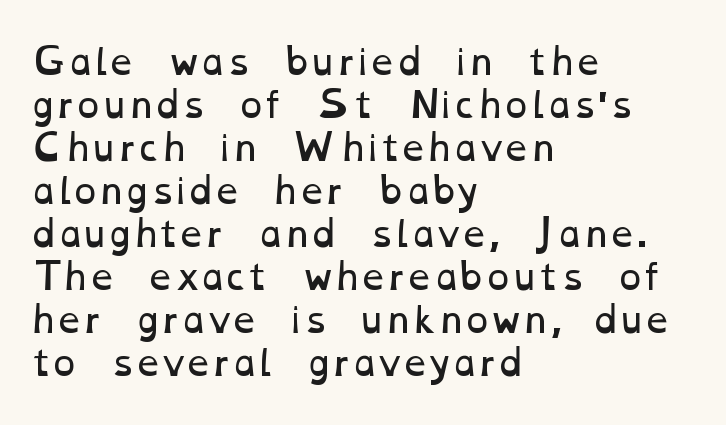
Here the designer chose a conventional face with non-uniform glyph widths. Plain, unruled lines of type. A classic flush-left, rag-right setting is used for this passage. The line texture is even and compact thanks to regular tracking. Weight: in the light-to-regular range.
